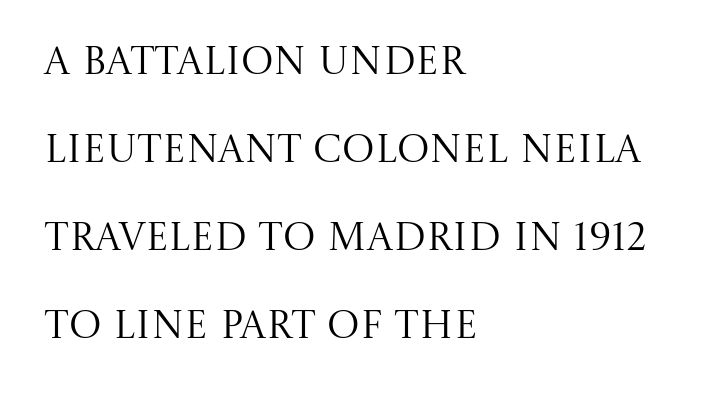
Here the designer chose a conventional face with non-uniform glyph widths. Only glyphs here, with clear space below each row. The tracking reads as untouched default to a designer's eye. Summary of vertical rhythm: relaxed, with wide interline spacing. Counters stay open thanks to moderate or lighter strokes. Teacher's note: observe the even left margin — that is flush-left alignment.
